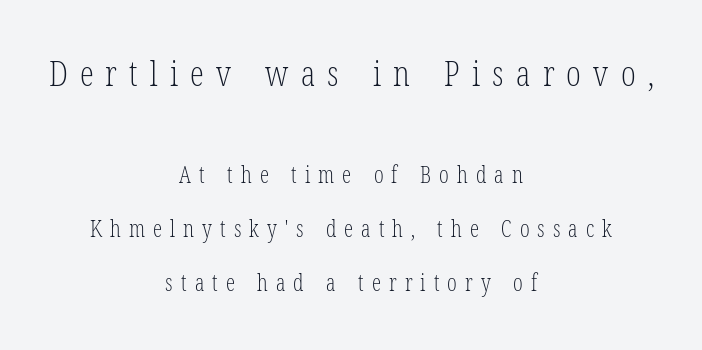
Students, note that the glyphs here are deliberately spaced far apart. Characters remain perfectly vertical along every line. Where is the straight margin? There isn't one; the lines are centered. The strokes are not fattened; the text isn't bold. Regarding serifs, this sample has them.
